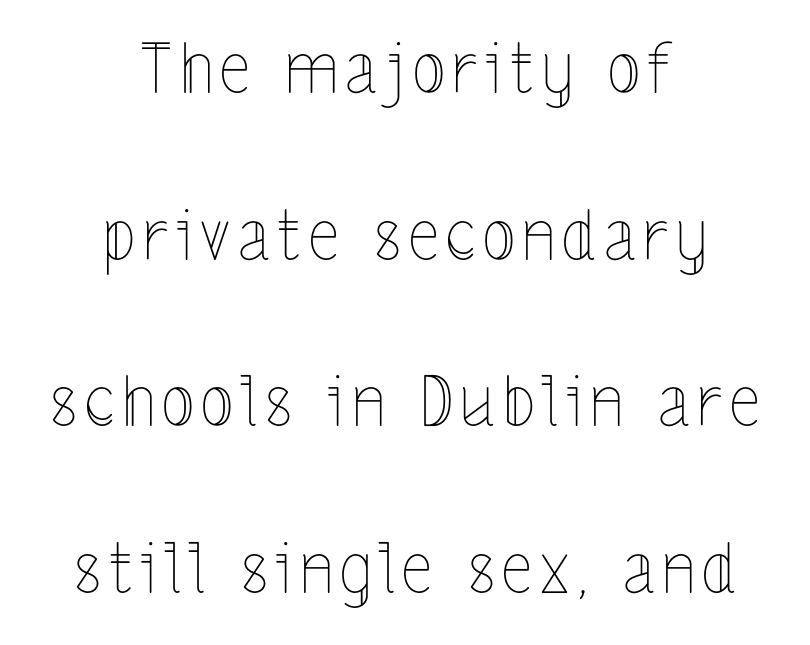
{"italic": "no", "bold": "no", "weight": "thin", "width": "condensed", "x_height": "medium", "monospaced": "no", "underline": "no", "align": "center", "line_spacing": "loose", "line_spacing_ratio": 2.45, "glyph_px": 68}
